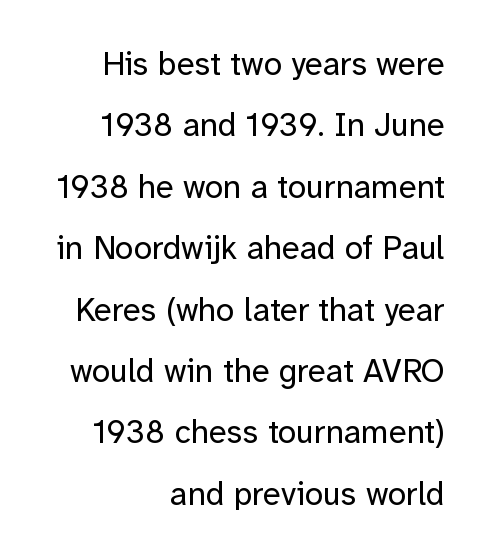
{"serif": "no", "italic": "no", "bold": "no", "weight": "regular", "width": "normal", "stroke_contrast": "low", "x_height": "medium", "monospaced": "no", "underline": "no", "align": "right", "line_spacing_ratio": 1.86, "letter_spacing": "normal", "letter_spacing_em": 0.0, "glyph_px": 33}
